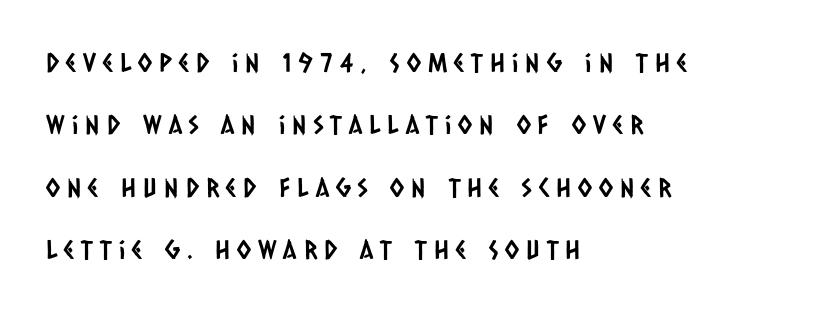
The image shows 26 px text type; set left-aligned, loose line spacing (2.4x), unusually wide letter spacing (+0.27 em), not underlined.
